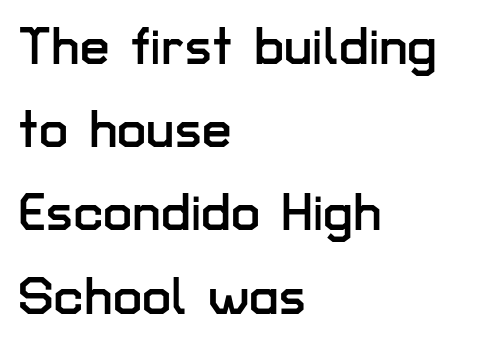
Glance below the letters and you will spot only blank space. The passage shown is typed in a proportional face where columns would drift. Characters remain perfectly vertical along every line. Is the letter spacing exaggerated? No — it looks like the ordinary default.
